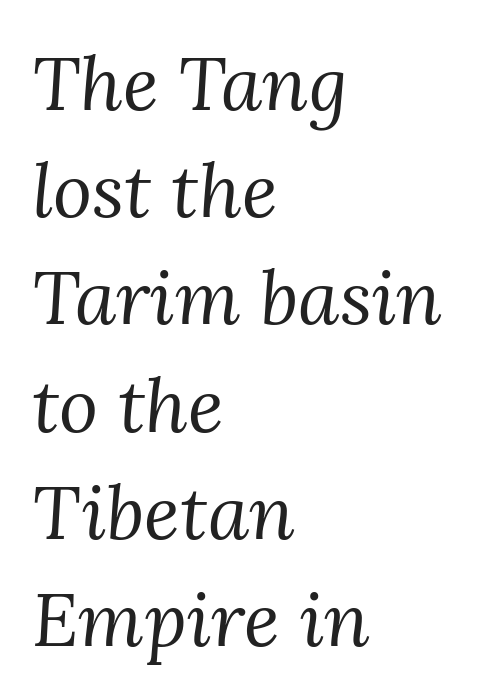
Q: Is the text bold? A: No.
Q: Is the text italic (slanted)? A: Yes, it leans right by about 3 degrees.
Q: Is the typeface a serif or a sans-serif typeface? A: Serif.
Q: Is the text underlined? A: No.
Q: How is the paragraph aligned? A: Left-aligned.
Q: Is the spacing between letters normal or unusually wide? A: Normal.
Q: Is the spacing between lines tight, normal or loose? A: Normal.
Q: Width (condensed, normal, or wide)? A: Normal.
Q: Stroke contrast? A: Medium.
Q: x-height? A: Medium.
Q: Monospaced? A: No.
